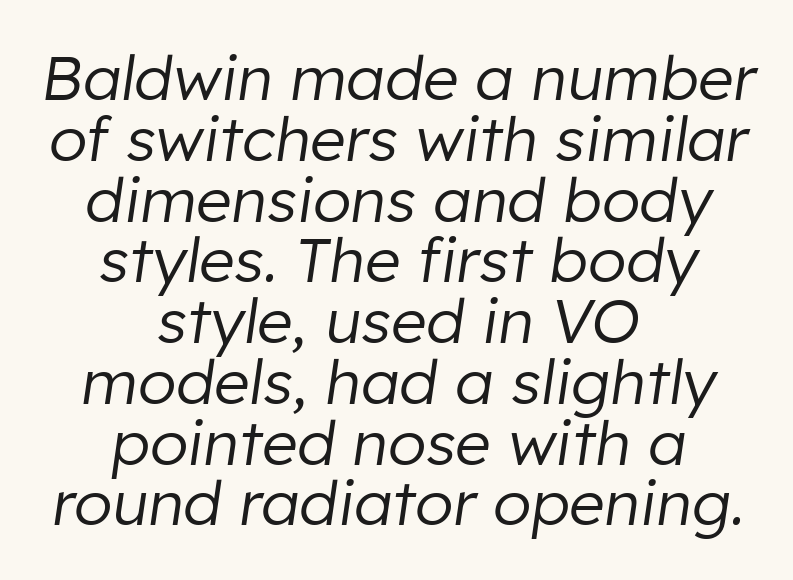
{"italic": "yes", "lean": "right", "slant_degrees": 8, "bold": "no", "weight": "regular", "width": "normal", "stroke_contrast": "low", "x_height": "medium", "monospaced": "no", "underline": "no", "align": "center", "line_spacing": "tight", "line_spacing_ratio": 0.98, "letter_spacing": "normal", "letter_spacing_em": 0.0, "glyph_px": 62}
